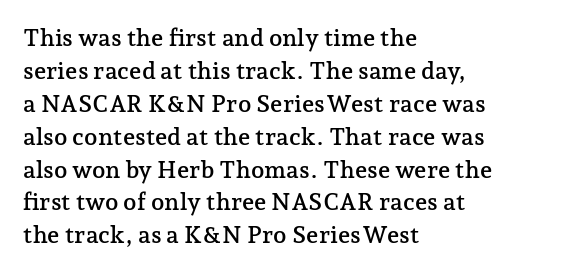
Q: Is the text italic (slanted)? A: No, it is upright.
Q: Is the text underlined? A: No.
Q: How is the paragraph aligned? A: Left-aligned.
Q: Is the spacing between letters normal or unusually wide? A: Normal.
Q: Is the spacing between lines tight, normal or loose? A: Normal.
